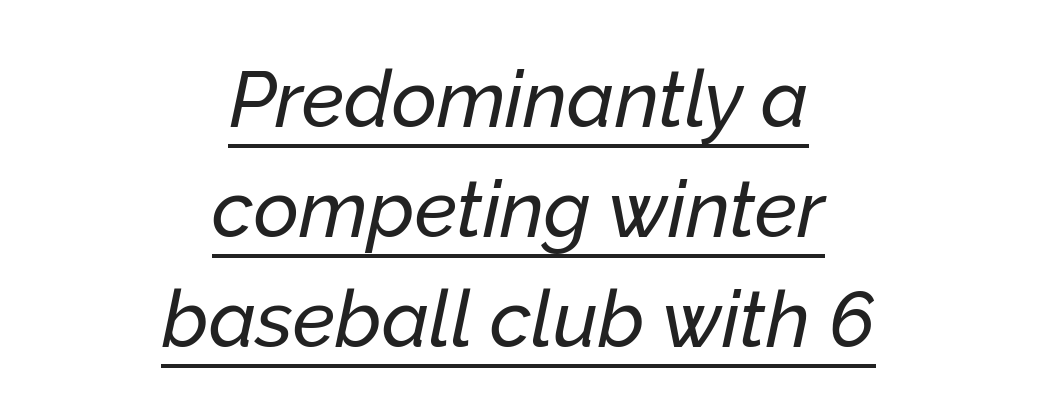
Q: Is the text italic (slanted)? A: Yes, it leans right by about 12 degrees.
Q: Is the text underlined? A: Yes.
Q: How is the paragraph aligned? A: Centered.
Q: Is the spacing between letters normal or unusually wide? A: Normal.
Q: Is the spacing between lines tight, normal or loose? A: Normal.
Q: Width (condensed, normal, or wide)? A: Normal.
Q: Stroke contrast? A: Low.
Q: x-height? A: Medium.
Q: Monospaced? A: No.
